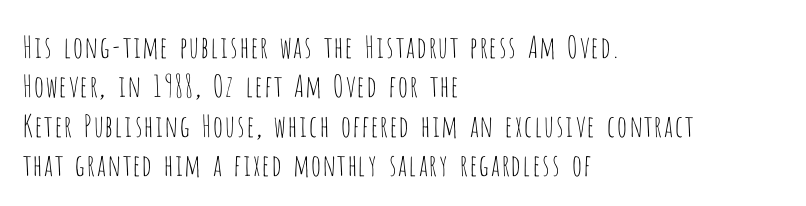
The passage shown is not underscored anywhere. Line starts are locked; line ends wander. You can tell from the bare stems that sans-serif type was used. Weight class: somewhere from thin through regular. The leading is moderate, giving the passage an even texture.
